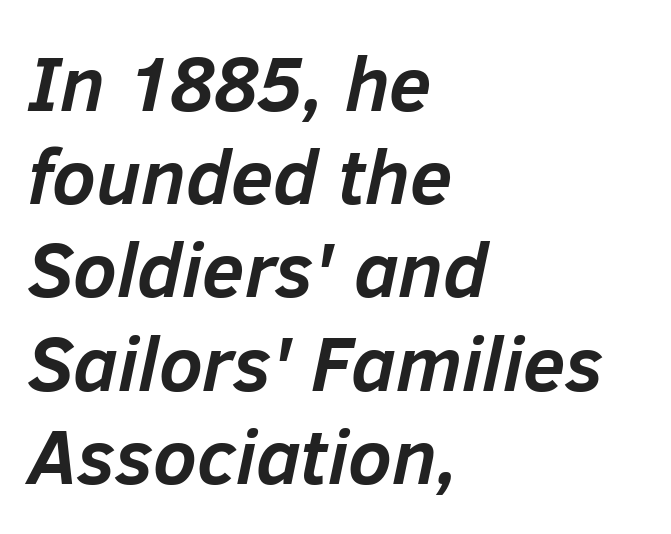
The image shows 77 px semibold type, italic (leaning right); set left-aligned, line spacing 1.21x, normal letter spacing, not underlined; low stroke contrast and a medium x-height.
